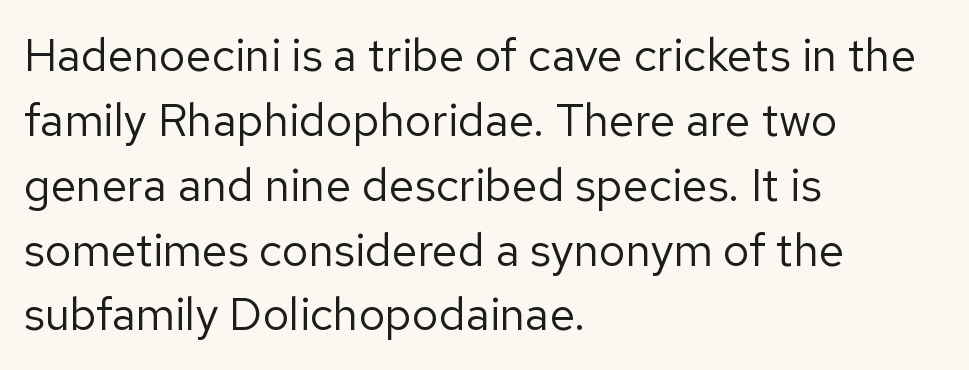
The image shows 46 px regular-weight sans-serif type, upright; set left-aligned, normal line spacing (1.41x), normal letter spacing, not underlined; low stroke contrast and a medium x-height.
